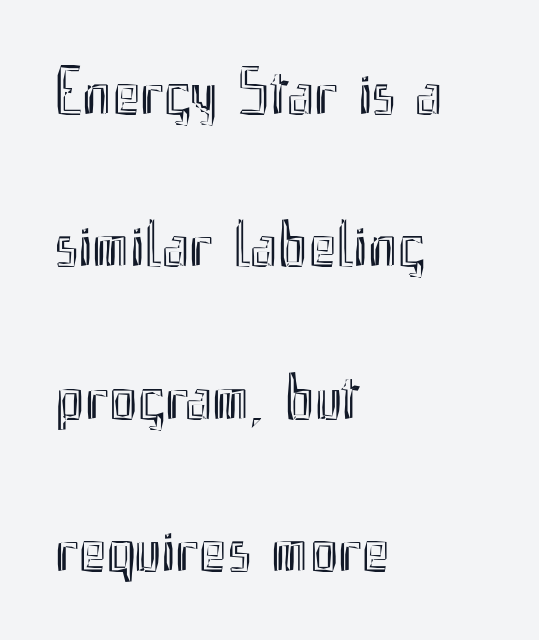
Line spacing here is loose. Each line starts at the same left margin while the right side varies. The baseline area is clear. You can tell it's not italic because the verticals are truly vertical.
